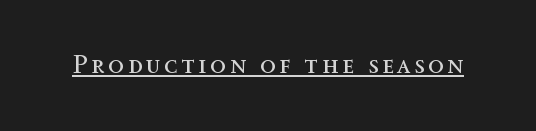
The image shows 26 px text type, upright; set underlined.
